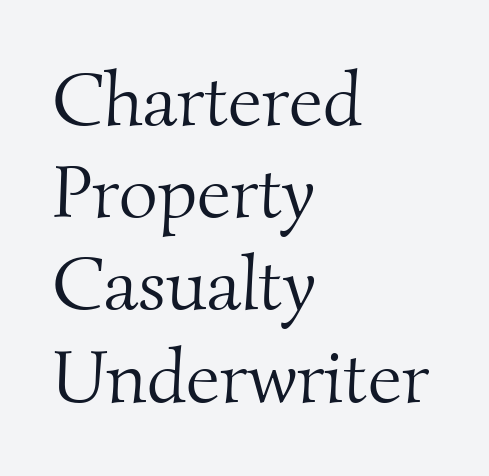
The designer went with a serif here, giving each stem small feet. The paragraph has a hard left edge and a soft right edge. Nobody touched the tracking dial on this one. Clear beneath every line of the passage.
